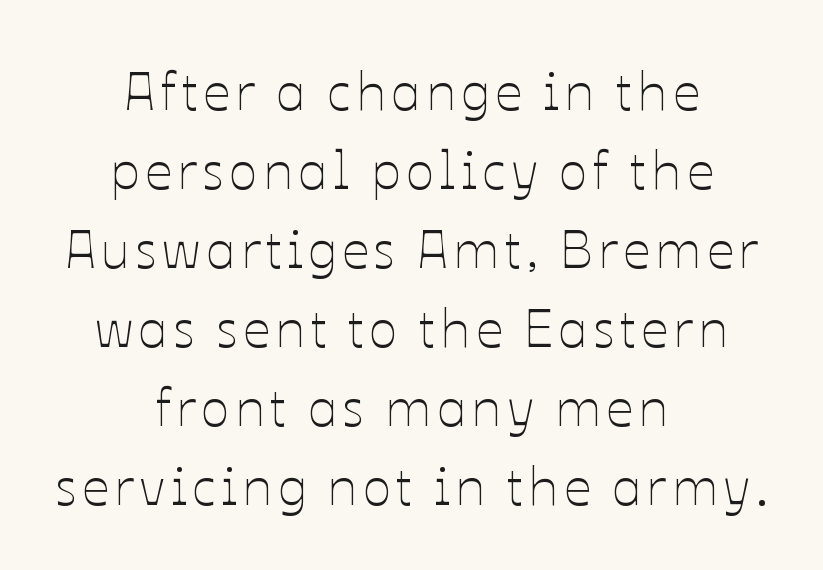
{"italic": "no", "bold": "no", "weight": "thin", "width": "normal", "stroke_contrast": "low", "x_height": "medium", "monospaced": "no", "underline": "no", "align": "center", "line_spacing": "normal", "line_spacing_ratio": 1.49, "glyph_px": 53}
